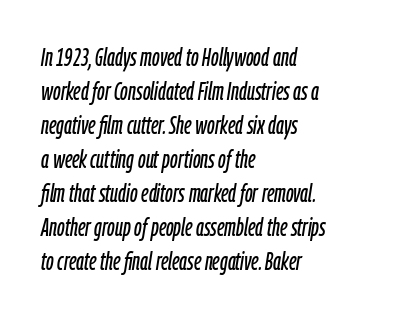
Q: Is the text italic (slanted)? A: Yes, it leans right by about 9 degrees.
Q: Is the text underlined? A: No.
Q: How is the paragraph aligned? A: Left-aligned.
Q: Is the spacing between letters normal or unusually wide? A: Normal.
Q: Is the spacing between lines tight, normal or loose? A: Normal.
